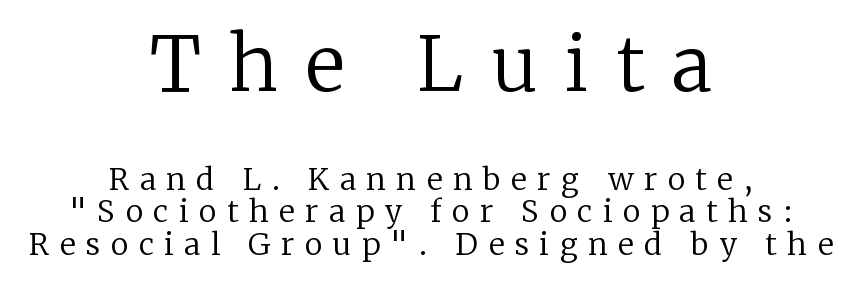
The image shows 76 px regular-weight serif type, upright; set centered, tight line spacing (1.09x), unusually wide letter spacing (+0.36 em), not underlined; the first (top) block is 2.53x larger; low stroke contrast and a medium x-height.
